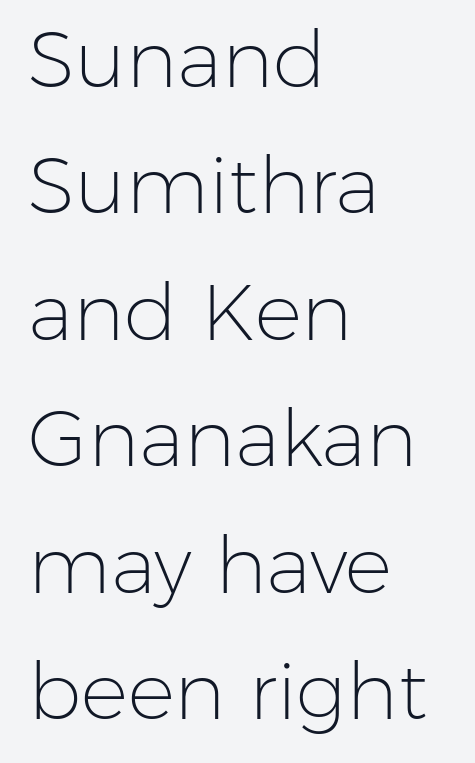
{"serif": "no", "italic": "no", "bold": "no", "weight": "light", "width": "normal", "stroke_contrast": "low", "x_height": "medium", "monospaced": "no", "underline": "no", "align": "left", "line_spacing": "normal", "line_spacing_ratio": 1.6, "letter_spacing": "normal", "letter_spacing_em": 0.0, "glyph_px": 79}
